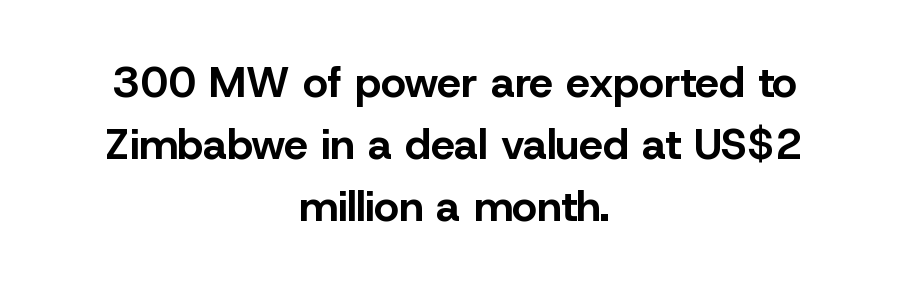
{"serif": "no", "italic": "no", "bold": "yes", "weight": "bold", "width": "normal", "stroke_contrast": "low", "x_height": "medium", "monospaced": "no", "underline": "no", "align": "center", "line_spacing": "normal", "line_spacing_ratio": 1.44, "letter_spacing": "normal", "letter_spacing_em": 0.0, "glyph_px": 43}
